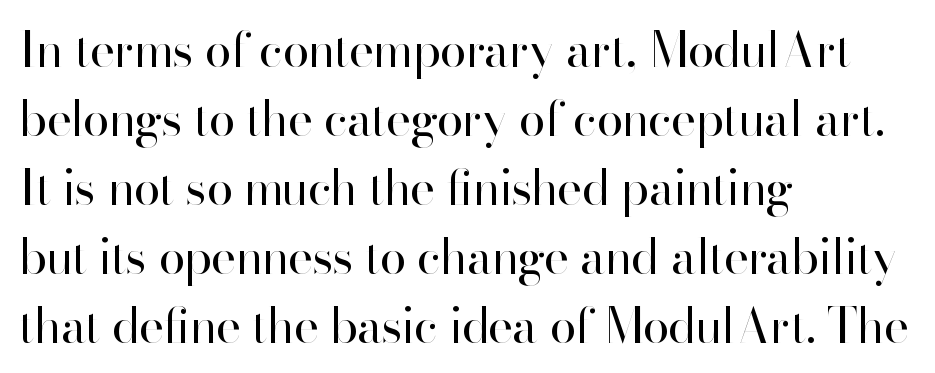
Unmarked baselines from the first word to the last. Are there feet on the stems? There aren't — it's a sans. There is no visible air inserted between adjacent glyphs. The font sits on the lighter half of the weight spectrum, regular included.
